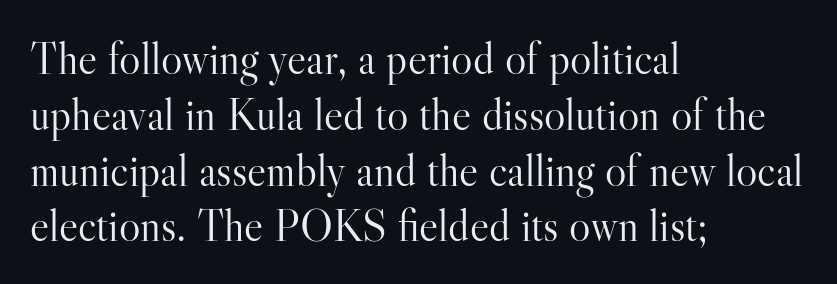
The image shows 45 px light serif type, upright; set left-aligned, line spacing 1.24x, normal letter spacing, not underlined; high stroke contrast and a small x-height.
